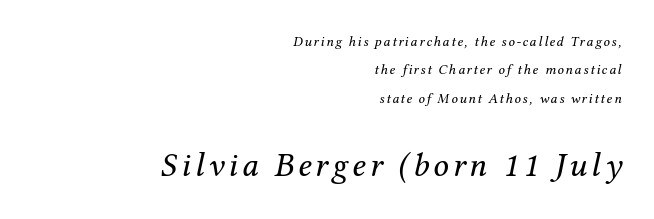
Q: Is the text bold? A: No.
Q: Is the text italic (slanted)? A: Yes, it leans right by about 12 degrees.
Q: Is the typeface a serif or a sans-serif typeface? A: Serif.
Q: Is the text underlined? A: No.
Q: How is the paragraph aligned? A: Right-aligned.
Q: Is the spacing between lines tight, normal or loose? A: Loose.
Q: Which block of text is set in a larger size, the first (top) or the second (bottom)? A: The second (bottom) one.
Q: Width (condensed, normal, or wide)? A: Normal.
Q: Stroke contrast? A: Medium.
Q: x-height? A: Medium.
Q: Monospaced? A: No.
